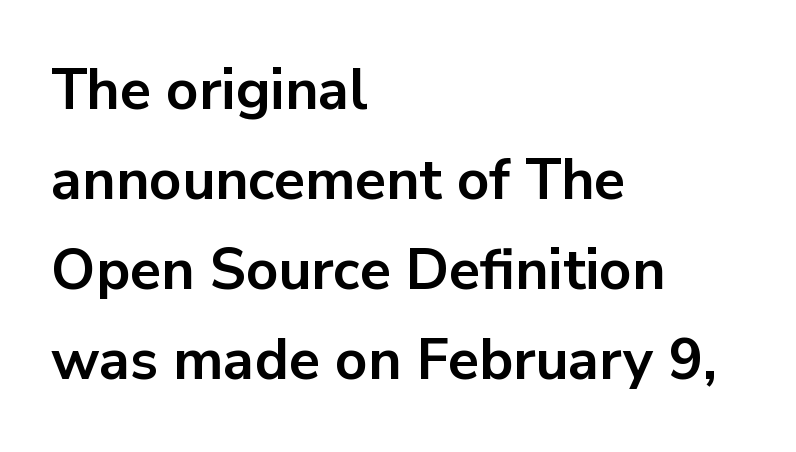
The image shows 57 px bold sans-serif type, upright; set left-aligned, normal line spacing (1.58x), normal letter spacing, not underlined; low stroke contrast and a medium x-height.
